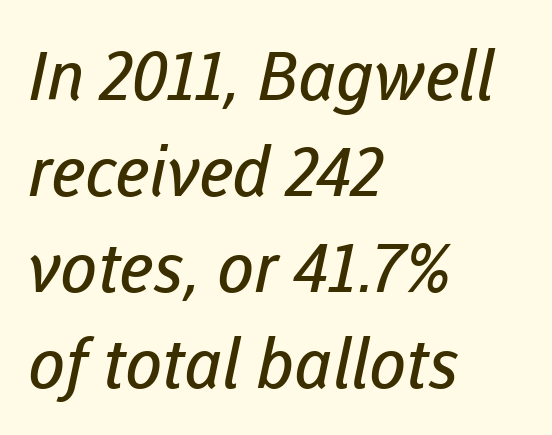
Q: Is the text bold? A: No.
Q: Is the typeface a serif or a sans-serif typeface? A: Sans-serif.
Q: Is the text underlined? A: No.
Q: How is the paragraph aligned? A: Left-aligned.
Q: Is the spacing between letters normal or unusually wide? A: Normal.
Q: Is the spacing between lines tight, normal or loose? A: Normal.
Q: Width (condensed, normal, or wide)? A: Normal.
Q: Stroke contrast? A: Low.
Q: x-height? A: Medium.
Q: Monospaced? A: No.
